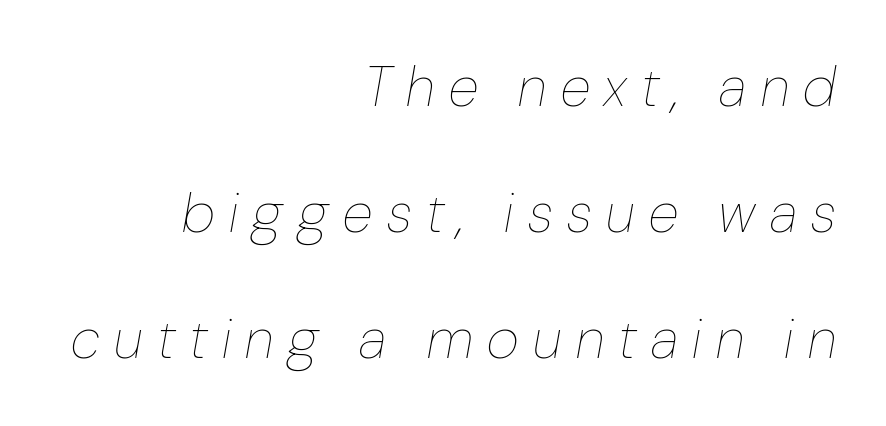
{"italic": "yes", "lean": "right", "slant_degrees": 10, "bold": "no", "weight": "thin", "width": "condensed", "stroke_contrast": "low", "x_height": "medium", "monospaced": "no", "underline": "no", "align": "right", "line_spacing": "loose", "line_spacing_ratio": 2.25, "letter_spacing": "wide", "letter_spacing_em": 0.26, "glyph_px": 56}
